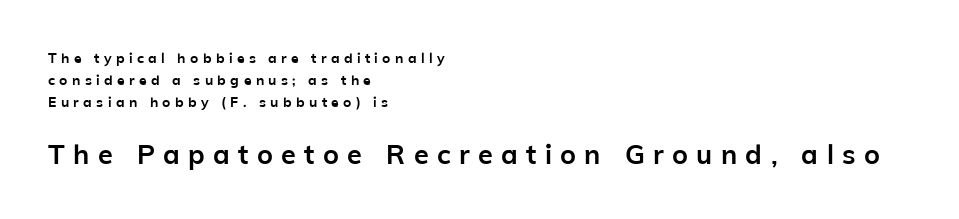
Here the glyphs are tracked loosely, breaking word shapes into spaced letters. Every character sits straight up, as roman type does. This rendering uses left alignment, leaving the right contour irregular. The rendering uses a bold face; every stroke is thick and dark.
